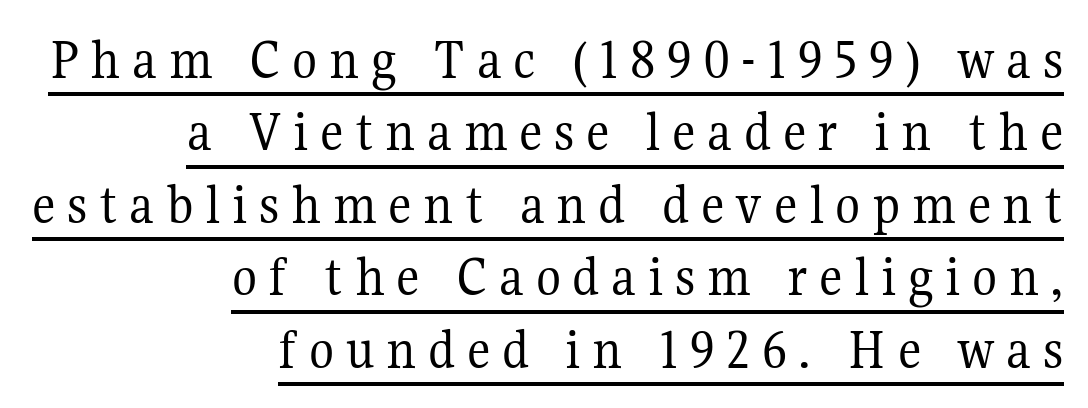
{"serif": "yes", "italic": "no", "bold": "no", "weight": "regular", "width": "normal", "stroke_contrast": "medium", "x_height": "medium", "monospaced": "no", "underline": "yes", "align": "right", "line_spacing": "normal", "line_spacing_ratio": 1.25, "letter_spacing": "wide", "letter_spacing_em": 0.2, "glyph_px": 58}
